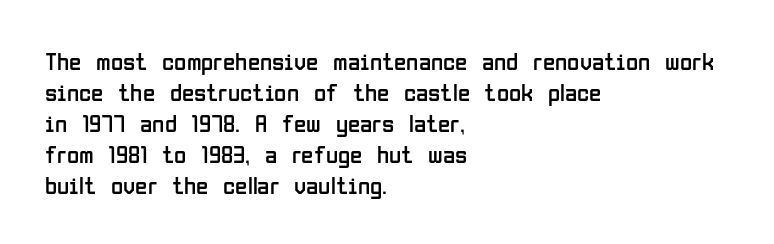
Q: Is the text bold? A: No.
Q: Is the text italic (slanted)? A: No, it is upright.
Q: Is the text underlined? A: No.
Q: How is the paragraph aligned? A: Left-aligned.
Q: Is the spacing between letters normal or unusually wide? A: Normal.
